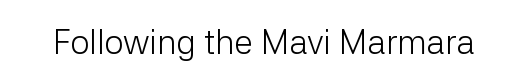
Letters have the restrained weight of plain body copy at most. This sample uses an upright cut, with every glyph sitting square on the baseline. Default kerning and tracking; the words read as compact shapes. The gap between lines stays unmarked.
